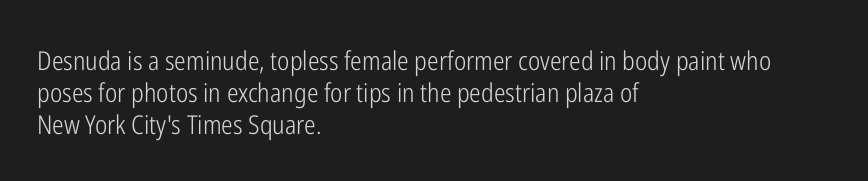
The passage shown is not underscored anywhere. Words appear dense and cohesive because spacing is normal. Alignment: flush left. Unlike italic type, these characters show no tilt at all.
